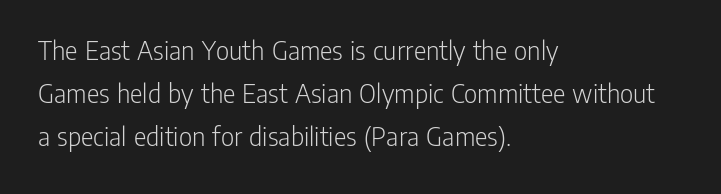
The gaps between neighbouring characters are ordinary and unremarkable. The specimen reads as upright at a glance. The cut favours lightness, reaching ordinary text weight at its darkest. The letters advance in unequal steps, a hallmark of proportional type.
